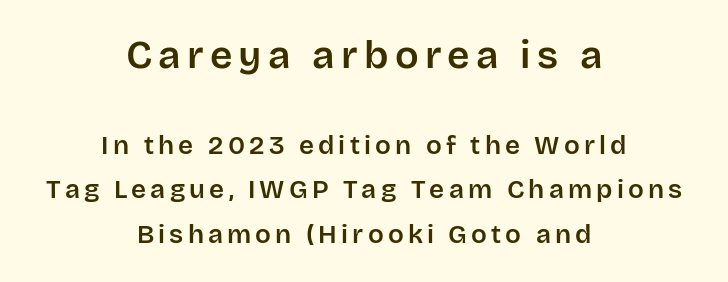
Bare-footed words on every line. Serif or sans? Sans — the stroke terminals are bare. Varying glyph widths throughout — classic text-font behaviour. Leftover space on each line is divided equally before and after the words.
